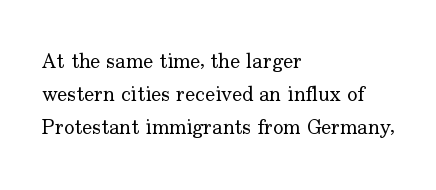
{"italic": "no", "bold": "no", "underline": "no", "align": "left", "line_spacing": "normal", "line_spacing_ratio": 1.57, "letter_spacing": "normal", "letter_spacing_em": 0.0, "glyph_px": 21}
